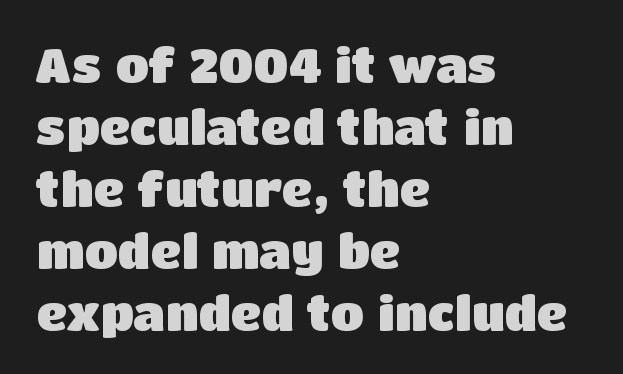
In terms of leading, this rendering sits right in the middle. Heavy-handed strokes throughout: this text is bold. This is roman type, the default non-slanted kind. Note the varied advance widths — an 'i' is clearly narrower than an 'm'. A sans-serif font was chosen for this passage. The space beneath each line is pristine and unruled.
